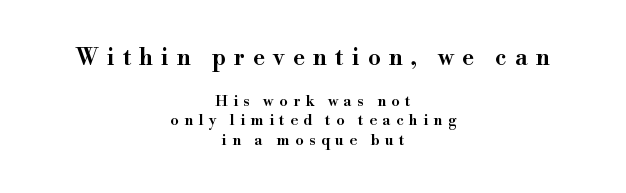
Q: Is the text bold? A: Semi-bold.
Q: Is the text italic (slanted)? A: No, it is upright.
Q: Is the text underlined? A: No.
Q: How is the paragraph aligned? A: Centered.
Q: Is the spacing between letters normal or unusually wide? A: Unusually wide.
Q: Is the spacing between lines tight, normal or loose? A: Normal.
Q: Which block of text is set in a larger size, the first (top) or the second (bottom)? A: The first (top) one.
